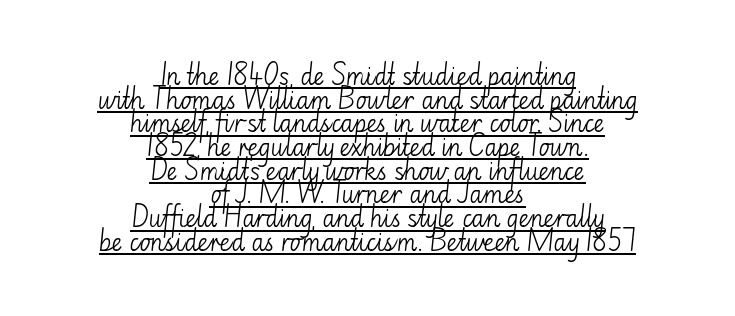
{"bold": "no", "underline": "yes", "align": "center", "line_spacing": "tight", "line_spacing_ratio": 1.03, "letter_spacing": "normal", "letter_spacing_em": 0.0, "glyph_px": 23}
